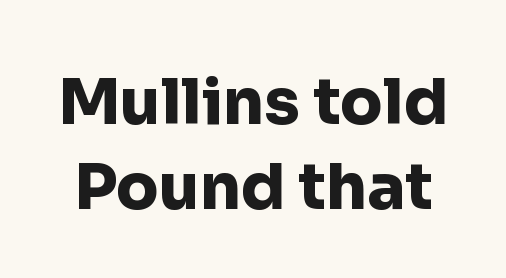
{"serif": "no", "italic": "no", "bold": "yes", "weight": "heavy", "width": "normal", "stroke_contrast": "low", "x_height": "medium", "monospaced": "no", "underline": "no", "line_spacing": "normal", "line_spacing_ratio": 1.35, "letter_spacing": "normal", "letter_spacing_em": 0.0, "glyph_px": 63}
